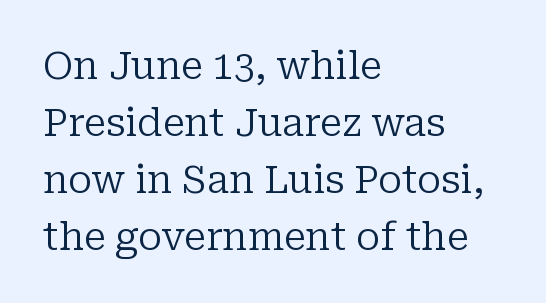
The image shows 38 px regular-weight serif type, upright; set left-aligned, normal line spacing (1.5x), normal letter spacing, not underlined; low stroke contrast and a medium x-height.
